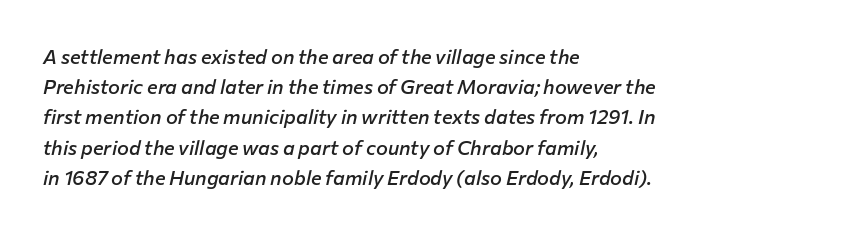
A classic flush-left, rag-right setting is used for this passage. Honestly, the row spacing looks completely unremarkable. This rendering leaves character spacing at its baseline value. Unmarked baselines from the first word to the last.
